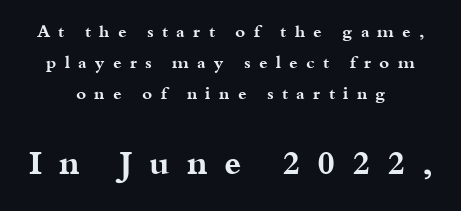
Q: Is the text bold? A: Yes.
Q: Is the text italic (slanted)? A: No, it is upright.
Q: Is the typeface a serif or a sans-serif typeface? A: Serif.
Q: Is the text underlined? A: No.
Q: How is the paragraph aligned? A: Centered.
Q: Is the spacing between letters normal or unusually wide? A: Unusually wide.
Q: Which block of text is set in a larger size, the first (top) or the second (bottom)? A: The second (bottom) one.
Q: Width (condensed, normal, or wide)? A: Wide.
Q: Stroke contrast? A: Medium.
Q: x-height? A: Small.
Q: Monospaced? A: No.
